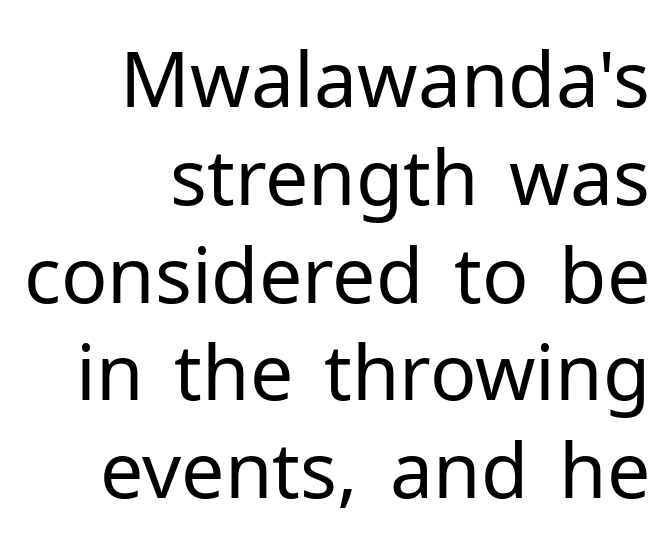
{"serif": "no", "italic": "no", "bold": "no", "weight": "regular", "width": "normal", "stroke_contrast": "low", "x_height": "medium", "monospaced": "no", "underline": "no", "align": "right", "line_spacing": "normal", "line_spacing_ratio": 1.27, "letter_spacing": "normal", "letter_spacing_em": 0.0, "glyph_px": 77}
